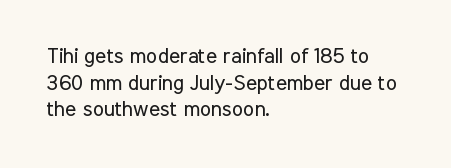
The image shows 21 px text type, upright; set left-aligned, normal line spacing (1.27x), normal letter spacing, not underlined.
